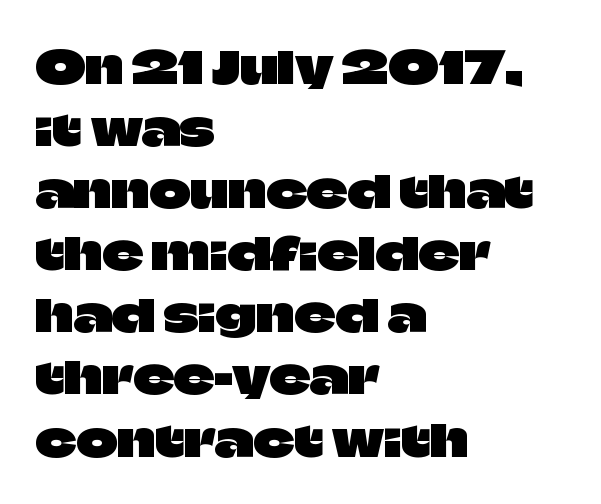
Q: Is the text italic (slanted)? A: No, it is upright.
Q: Is the typeface a serif or a sans-serif typeface? A: Sans-serif.
Q: Is the text underlined? A: No.
Q: How is the paragraph aligned? A: Left-aligned.
Q: Is the spacing between letters normal or unusually wide? A: Normal.
Q: Is the spacing between lines tight, normal or loose? A: Normal.
Q: Width (condensed, normal, or wide)? A: Normal.
Q: Stroke contrast? A: Low.
Q: x-height? A: Large.
Q: Monospaced? A: No.
